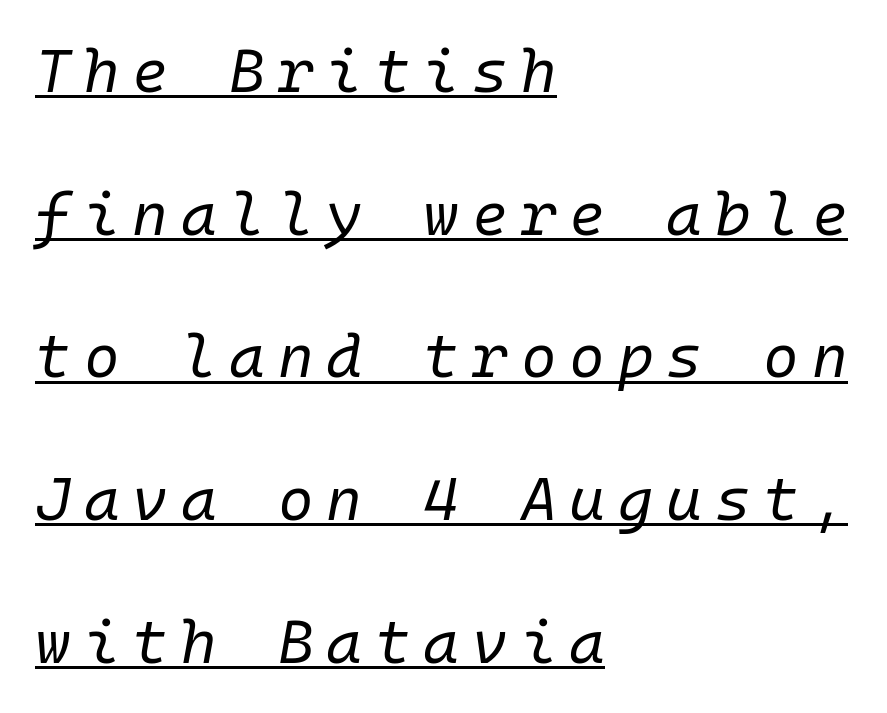
{"italic": "yes", "lean": "right", "slant_degrees": 10, "bold": "no", "weight": "regular", "width": "normal", "stroke_contrast": "low", "x_height": "medium", "monospaced": "yes", "underline": "yes", "align": "left", "line_spacing": "loose", "line_spacing_ratio": 2.34, "letter_spacing": "wide", "letter_spacing_em": 0.21, "glyph_px": 61}
